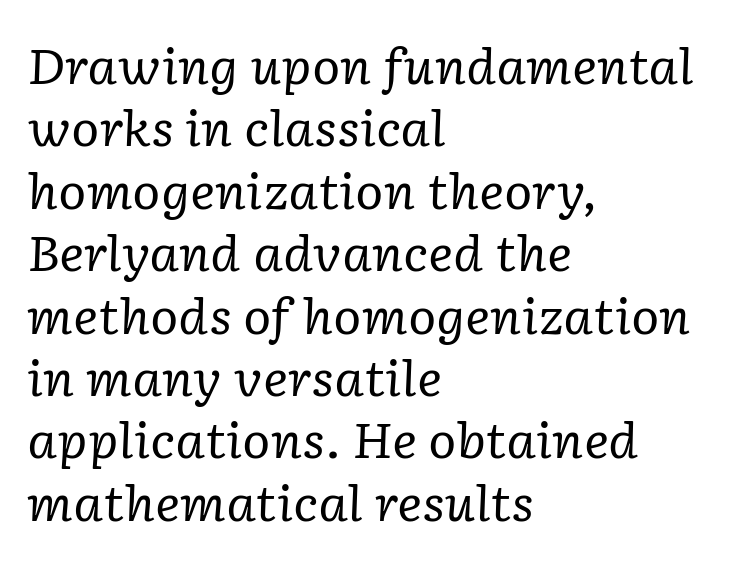
Q: Is the text bold? A: No.
Q: Is the text italic (slanted)? A: Yes, it leans right by about 2 degrees.
Q: Is the typeface a serif or a sans-serif typeface? A: Serif.
Q: Is the text underlined? A: No.
Q: How is the paragraph aligned? A: Left-aligned.
Q: Is the spacing between letters normal or unusually wide? A: Normal.
Q: Is the spacing between lines tight, normal or loose? A: Normal.
Q: Width (condensed, normal, or wide)? A: Normal.
Q: Stroke contrast? A: Low.
Q: x-height? A: Medium.
Q: Monospaced? A: No.
